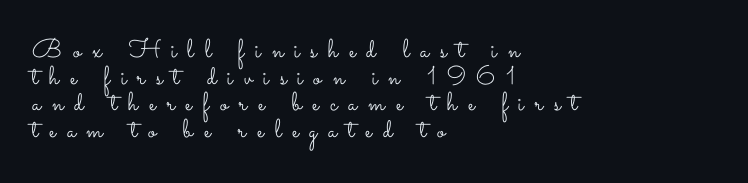
The image shows 26 px text type; set left-aligned, tight line spacing (1.02x), unusually wide letter spacing (+0.42 em), not underlined.
